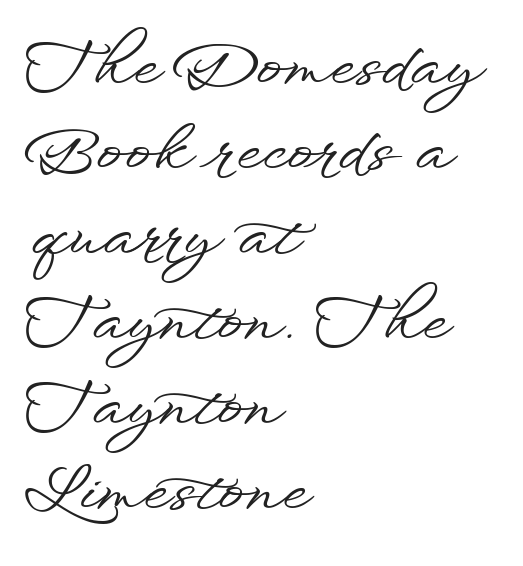
{"serif": "no", "width": "wide", "stroke_contrast": "low", "x_height": "small", "monospaced": "no", "underline": "no", "align": "left", "line_spacing": "normal", "line_spacing_ratio": 1.35, "letter_spacing": "normal", "letter_spacing_em": 0.0, "glyph_px": 63}
